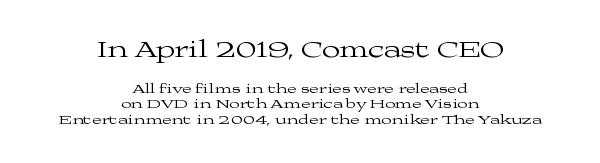
Q: Is the text bold? A: No.
Q: Is the text italic (slanted)? A: No, it is upright.
Q: Is the text underlined? A: No.
Q: How is the paragraph aligned? A: Centered.
Q: Is the spacing between letters normal or unusually wide? A: Normal.
Q: Is the spacing between lines tight, normal or loose? A: Tight.
Q: Which block of text is set in a larger size, the first (top) or the second (bottom)? A: The first (top) one.
